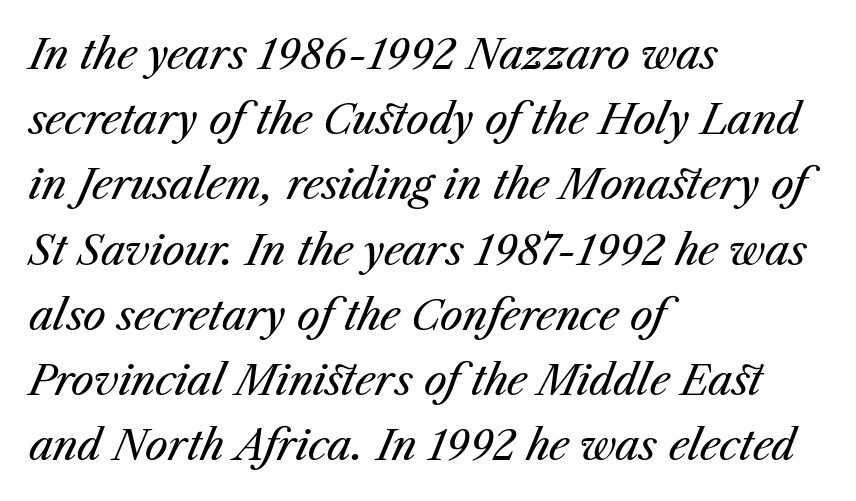
{"italic": "yes", "lean": "right", "slant_degrees": 23, "bold": "no", "weight": "regular", "width": "normal", "stroke_contrast": "medium", "x_height": "medium", "monospaced": "no", "underline": "no", "align": "left", "line_spacing": "normal", "line_spacing_ratio": 1.59, "letter_spacing": "normal", "letter_spacing_em": 0.0, "glyph_px": 41}
